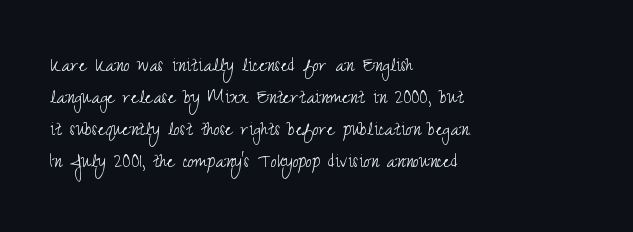
This sample uses an upright cut, with every glyph sitting square on the baseline. Check the space under the baseline: it is left empty. These lines are set flush left with a ragged right edge. Weight: not bold — regular or lighter.
